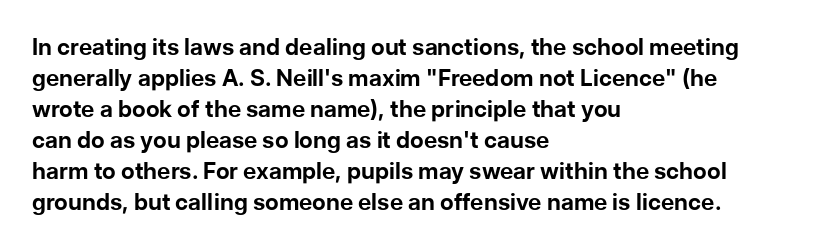
{"italic": "no", "bold": "yes", "underline": "no", "align": "left", "line_spacing": "normal", "line_spacing_ratio": 1.35, "letter_spacing": "normal", "letter_spacing_em": 0.0, "glyph_px": 23}
